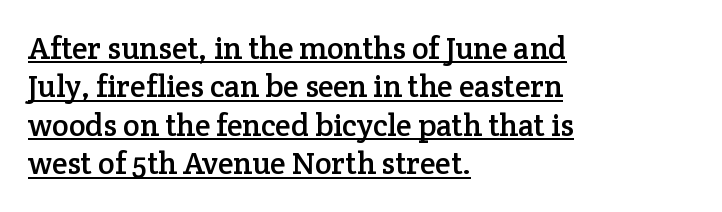
{"serif": "yes", "italic": "no", "width": "normal", "stroke_contrast": "low", "x_height": "medium", "monospaced": "no", "underline": "yes", "align": "left", "line_spacing_ratio": 1.24, "letter_spacing": "normal", "letter_spacing_em": 0.0, "glyph_px": 31}
